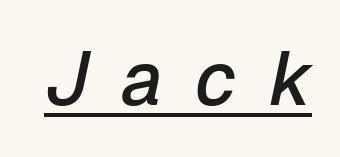
The image shows 75 px semibold type, italic (leaning right); set unusually wide letter spacing (+0.43 em), underlined; low stroke contrast and a medium x-height.
